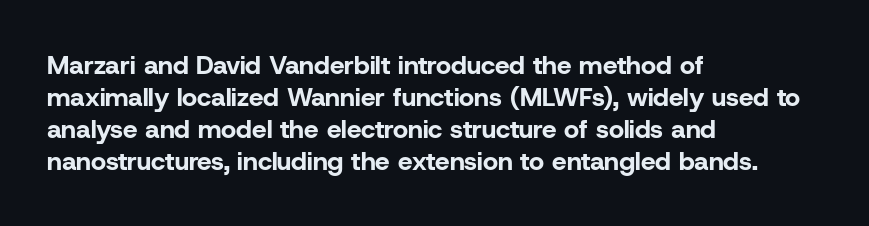
{"italic": "no", "bold": "yes", "underline": "no", "align": "left", "line_spacing_ratio": 1.23, "letter_spacing": "normal", "letter_spacing_em": 0.0, "glyph_px": 26}
